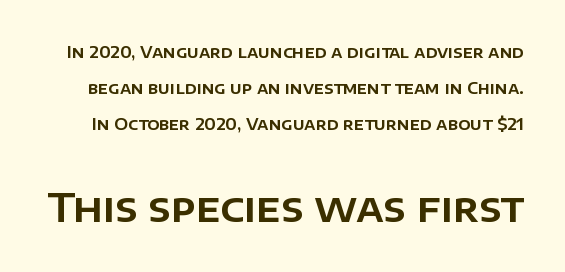
{"serif": "no", "italic": "no", "width": "normal", "stroke_contrast": "low", "x_height": "large", "monospaced": "no", "underline": "no", "line_spacing": "loose", "line_spacing_ratio": 2.26, "letter_spacing": "normal", "letter_spacing_em": 0.0, "larger_block": "second", "size_ratio": 2.44, "glyph_px": 39}
